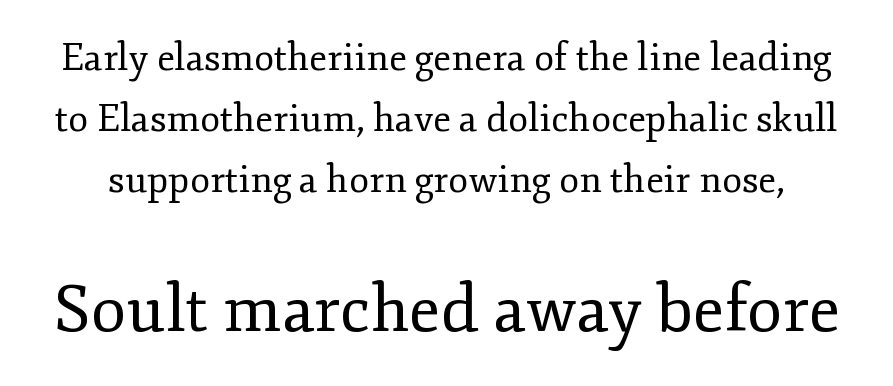
The image shows 65 px regular-weight serif type, upright; set normal line spacing (1.65x), normal letter spacing, not underlined; the second (bottom) block is 1.76x larger; low stroke contrast and a small x-height.
